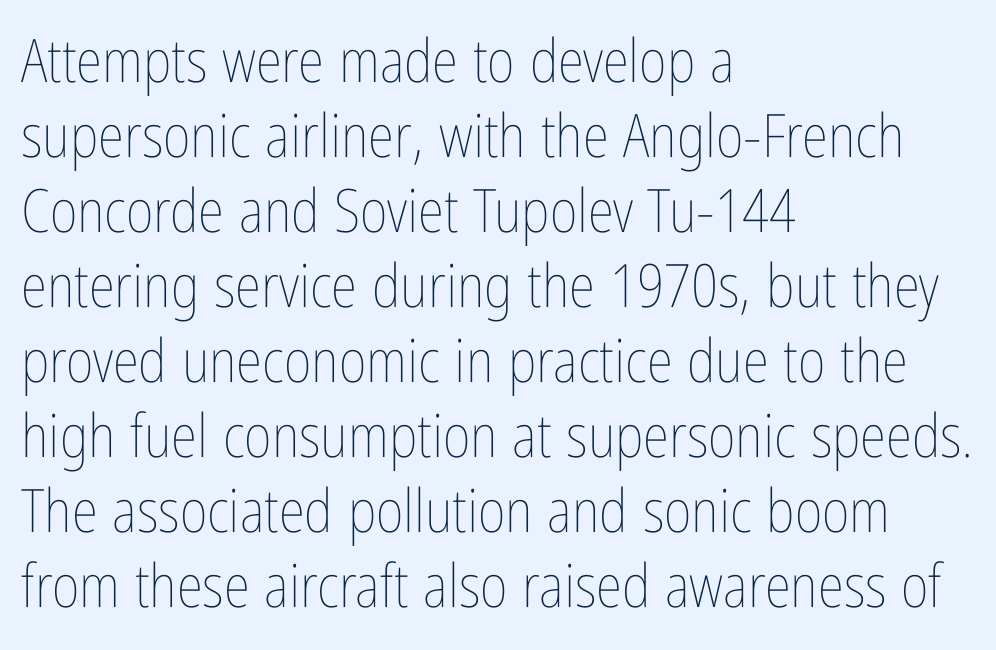
The image shows 60 px thin, condensed type, upright; set left-aligned, normal line spacing (1.25x), normal letter spacing, not underlined; low stroke contrast and a medium x-height.
